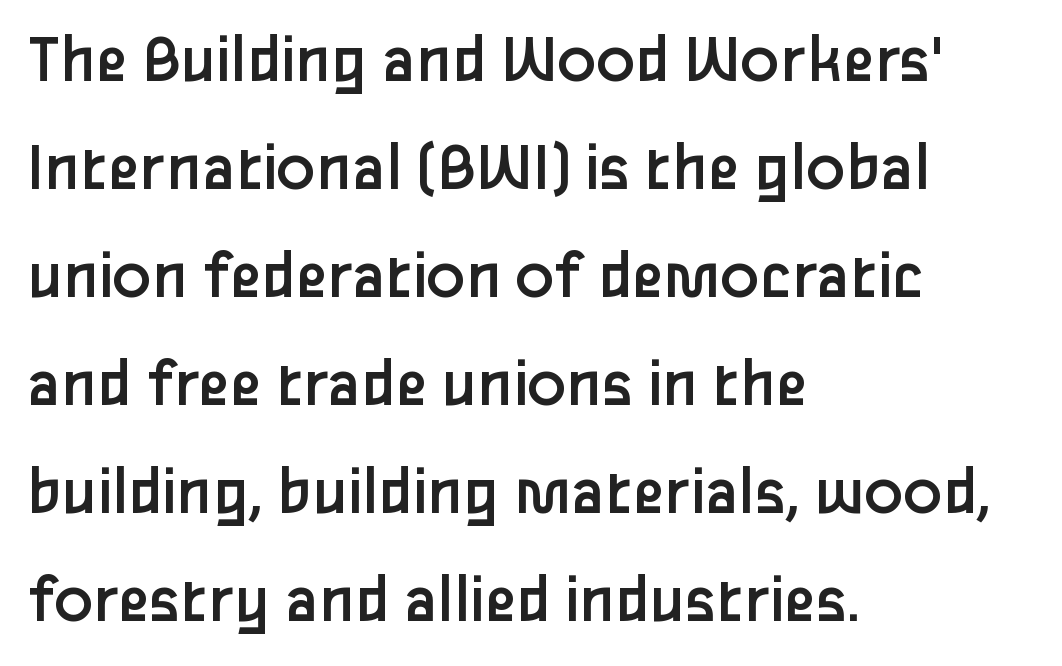
Q: Is the text bold? A: No.
Q: Is the text italic (slanted)? A: No, it is upright.
Q: Is the typeface a serif or a sans-serif typeface? A: Sans-serif.
Q: Is the text underlined? A: No.
Q: How is the paragraph aligned? A: Left-aligned.
Q: Is the spacing between letters normal or unusually wide? A: Normal.
Q: Is the spacing between lines tight, normal or loose? A: Normal.
Q: Width (condensed, normal, or wide)? A: Normal.
Q: Stroke contrast? A: Low.
Q: x-height? A: Medium.
Q: Monospaced? A: No.
